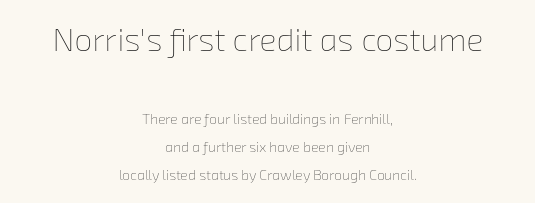
Is the block centered? Yes — each line is placed symmetrically about the middle. This rendering leaves character spacing at its baseline value. Line spacing here is loose. The words here are not underlined.
